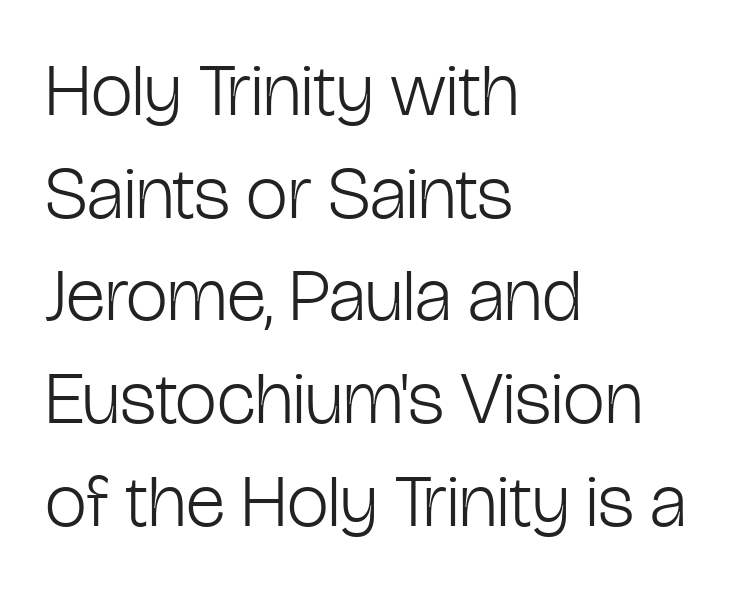
The image shows 75 px light, condensed sans-serif type, upright; set left-aligned, normal line spacing (1.37x), normal letter spacing, not underlined; low stroke contrast and a medium x-height.
